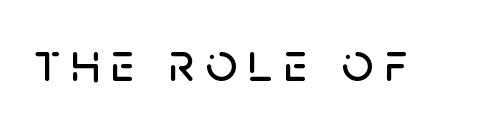
Q: Is the text italic (slanted)? A: No, it is upright.
Q: Is the typeface a serif or a sans-serif typeface? A: Sans-serif.
Q: Is the text underlined? A: No.
Q: Is the spacing between letters normal or unusually wide? A: Unusually wide.
Q: Width (condensed, normal, or wide)? A: Normal.
Q: Stroke contrast? A: Low.
Q: x-height? A: Large.
Q: Monospaced? A: No.
